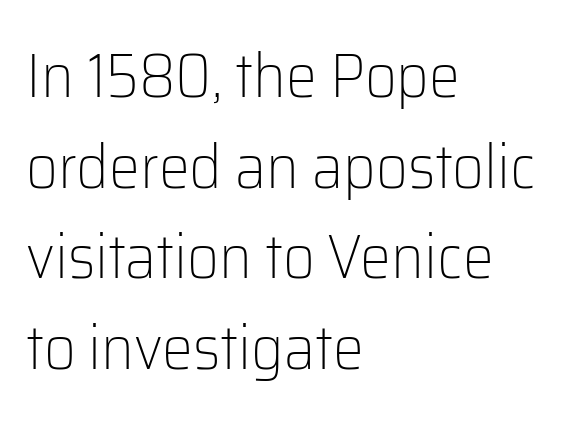
Does the type have serifs? No, each stem ends abruptly. Casual observation: everything's shoved over to the left. Quick note: underline off. Notice how descenders clear the ascenders below comfortably — that's standard leading. Tracking here is standard; glyphs follow each other at the usual distance.
